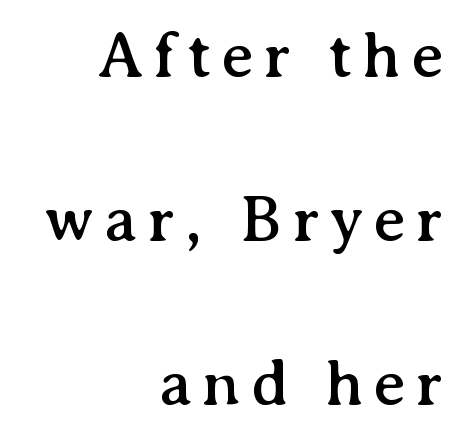
This sample is right-justified, so line beginnings fall wherever the words allow. Serif or sans? Serif — the stroke terminals have little feet. Quick note: interline space is abundant. Glance below the letters and you will spot only blank space.
